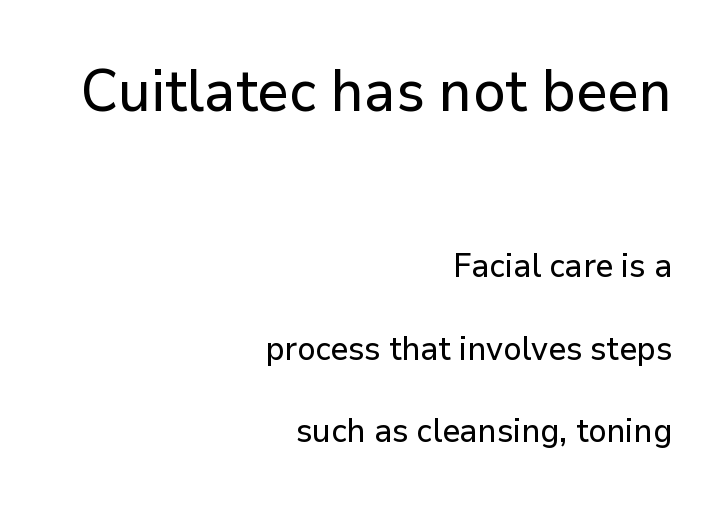
Type size steps down from the first block to the second. Whoever set this chose breathing room over compactness in the vertical rhythm. Is there any slant? The stems are plumb. Alignment: flush right. The passage shown is typed in a proportional face where columns would drift. Default kerning and tracking; the words read as compact shapes.
